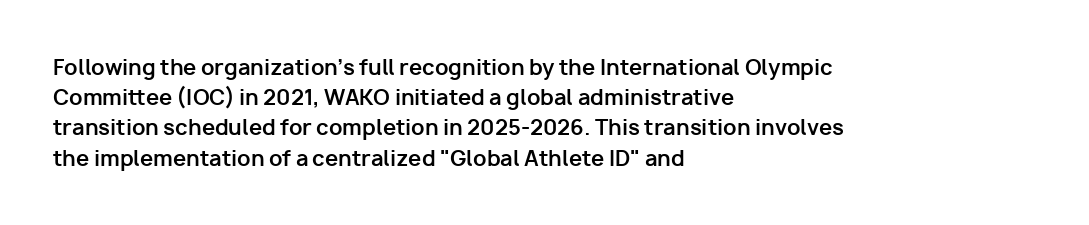
Q: Is the text bold? A: Yes.
Q: Is the text italic (slanted)? A: No, it is upright.
Q: Is the text underlined? A: No.
Q: How is the paragraph aligned? A: Left-aligned.
Q: Is the spacing between letters normal or unusually wide? A: Normal.
Q: Is the spacing between lines tight, normal or loose? A: Normal.
